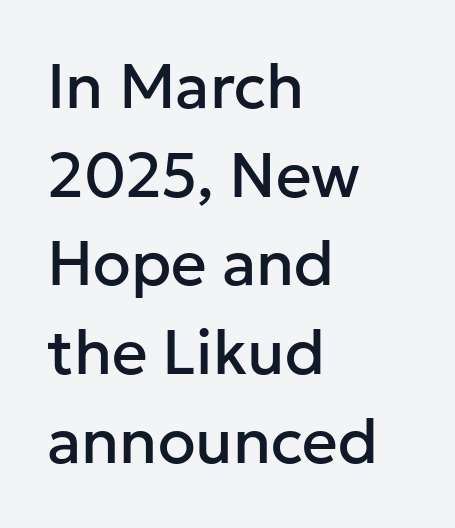
{"serif": "no", "italic": "no", "width": "normal", "stroke_contrast": "low", "x_height": "medium", "monospaced": "no", "underline": "no", "align": "left", "line_spacing": "normal", "line_spacing_ratio": 1.43, "letter_spacing": "normal", "letter_spacing_em": 0.0, "glyph_px": 62}
